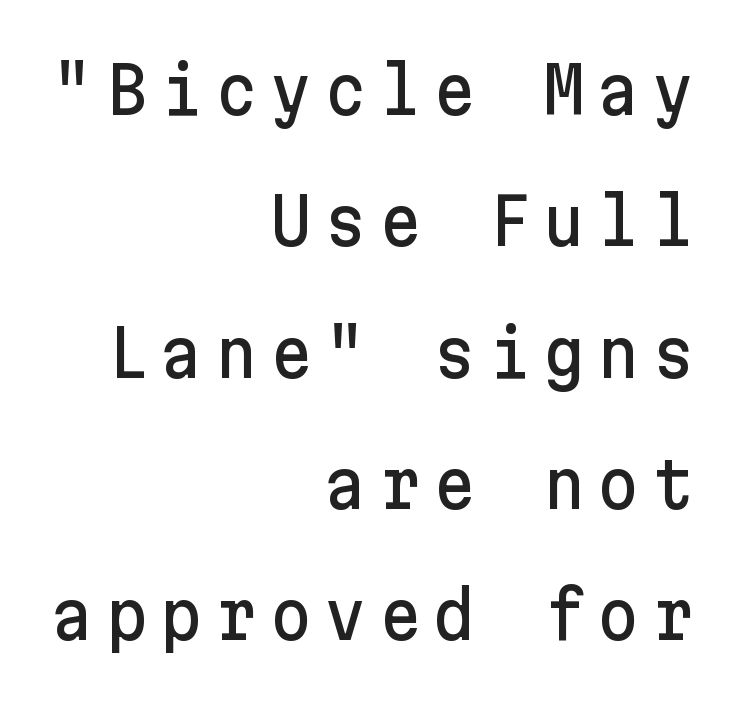
Q: Is the text italic (slanted)? A: No, it is upright.
Q: Is the typeface a serif or a sans-serif typeface? A: Sans-serif.
Q: Is the text underlined? A: No.
Q: How is the paragraph aligned? A: Right-aligned.
Q: Is the spacing between lines tight, normal or loose? A: Loose.
Q: Width (condensed, normal, or wide)? A: Normal.
Q: Stroke contrast? A: Low.
Q: x-height? A: Medium.
